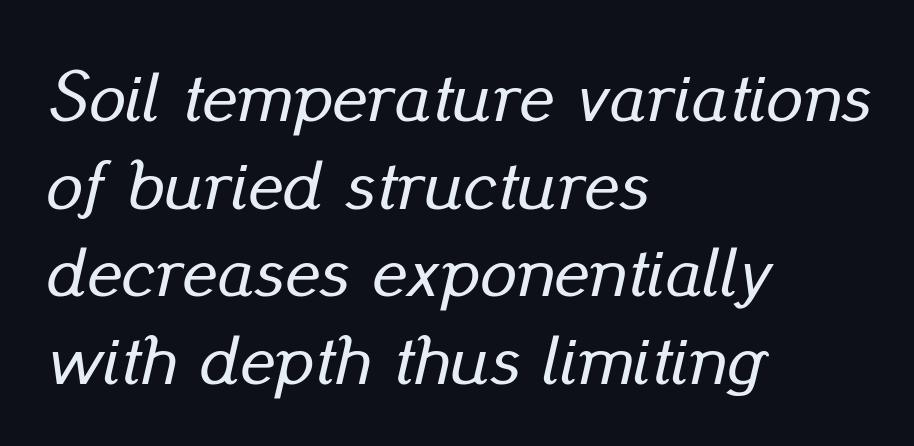
The image shows 73 px text type, italic (leaning right); set left-aligned, line spacing 1.2x, normal letter spacing, not underlined; low stroke contrast and a small x-height.
